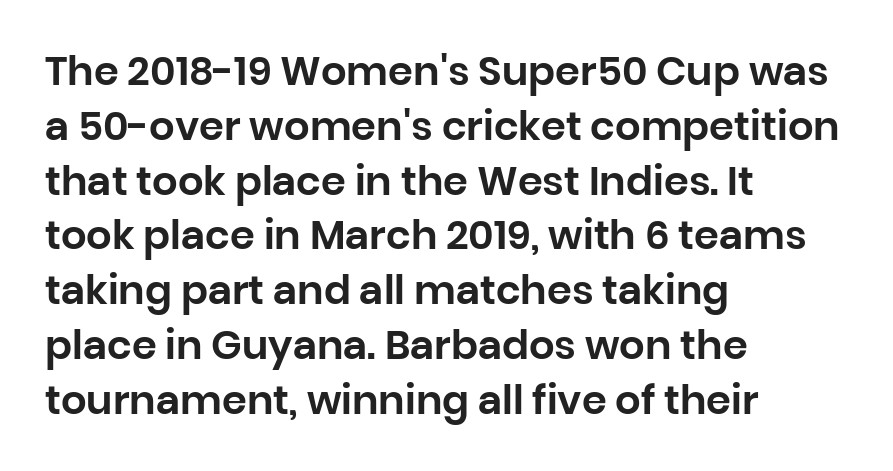
{"serif": "no", "italic": "no", "width": "normal", "stroke_contrast": "low", "x_height": "large", "monospaced": "no", "underline": "no", "align": "left", "line_spacing": "normal", "line_spacing_ratio": 1.37, "letter_spacing": "normal", "letter_spacing_em": 0.0, "glyph_px": 40}
